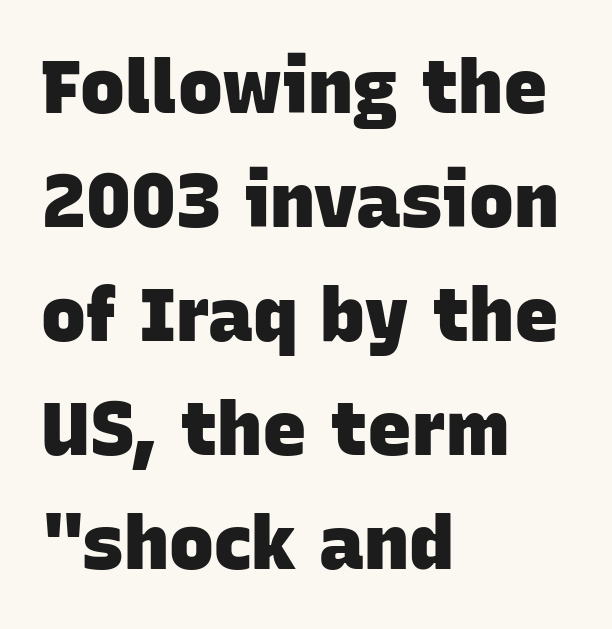
Is this a sans? Yes — the strokes have no serifs. The space beneath each line is pristine and unruled. The letters advance in unequal steps, a hallmark of proportional type. Reading down the block, your eye returns to a fixed left position each line. You'd pick this weight for a headline — it's a proper bold. This rendering leaves character spacing at its baseline value.
